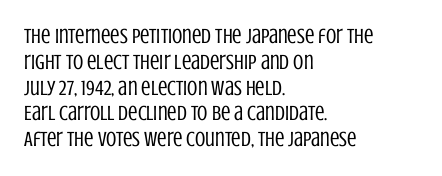
Visually the block forms a straight wall on the left and a jagged coastline on the right. This sample uses plain, unmodified letter spacing. The face looks like a standard text weight, possibly lighter. Check under the words: just untouched page. Does the lettering tilt? It doesn't — this is upright.
